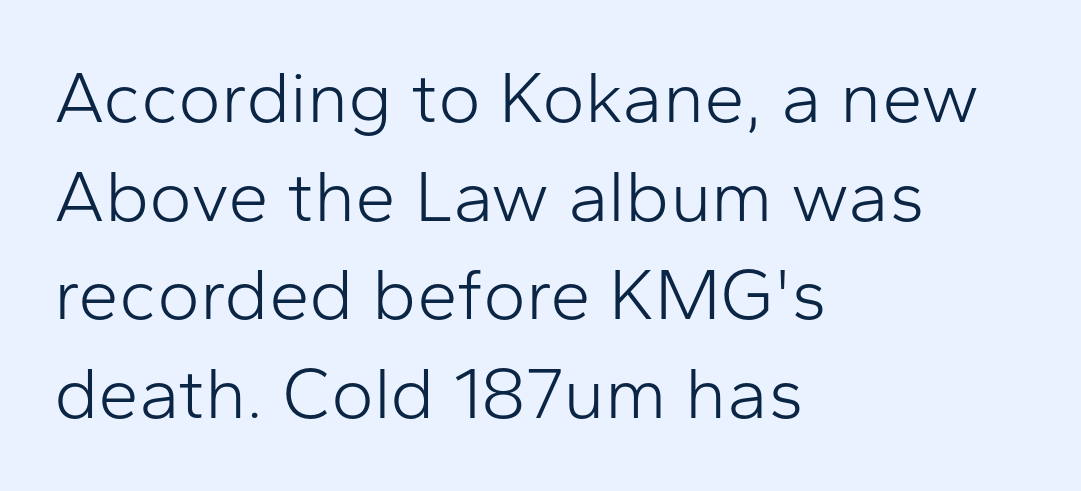
This rendering leaves character spacing at its baseline value. No word sits above an underline. No feet cap the strokes, marking this as sans-serif type. The strokes carry an ordinary text weight at most.
